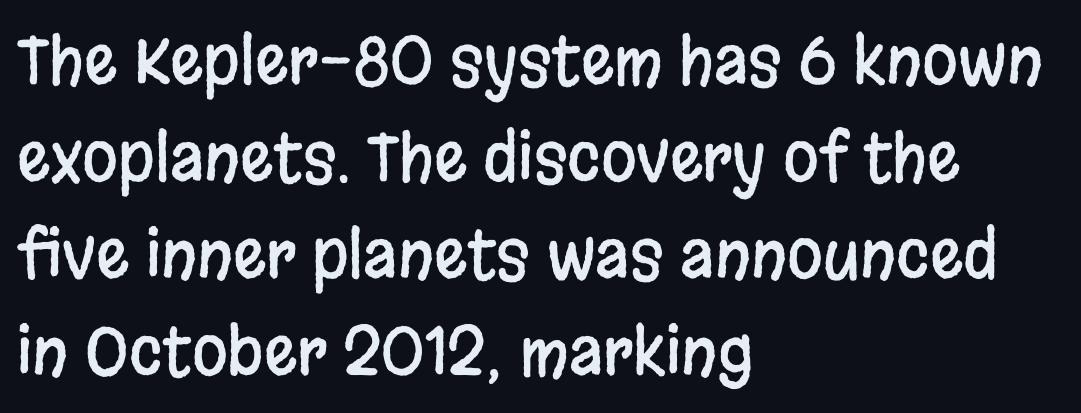
Proportional: the letters do not fall into vertical columns. Horizontal bands of white between lines are of average thickness. Typographically, this falls in the sans-serif category. Tracking value appears to be zero — textbook default spacing.
